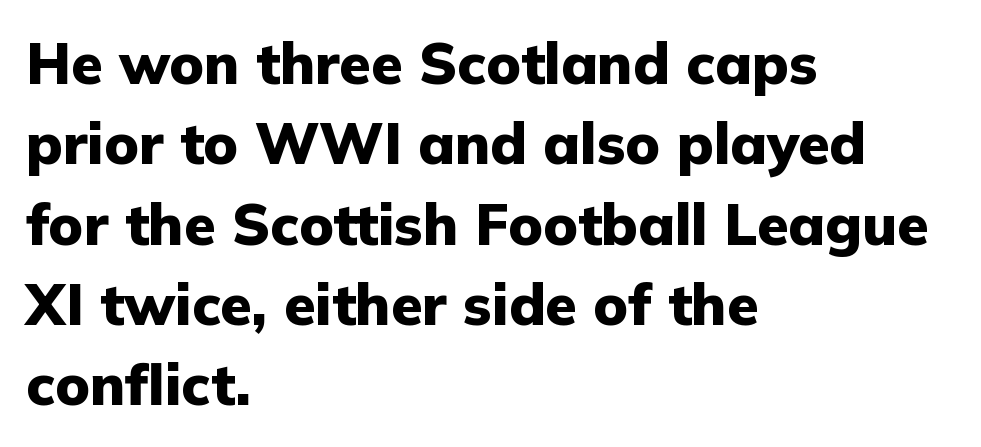
The image shows 57 px heavy sans-serif type, upright; set left-aligned, normal line spacing (1.41x), normal letter spacing, not underlined; low stroke contrast and a medium x-height.
